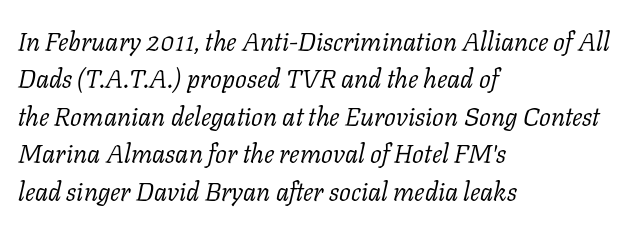
Q: Is the text bold? A: No.
Q: Is the text italic (slanted)? A: Yes, it leans right by about 11 degrees.
Q: Is the text underlined? A: No.
Q: How is the paragraph aligned? A: Left-aligned.
Q: Is the spacing between letters normal or unusually wide? A: Normal.
Q: Is the spacing between lines tight, normal or loose? A: Normal.
